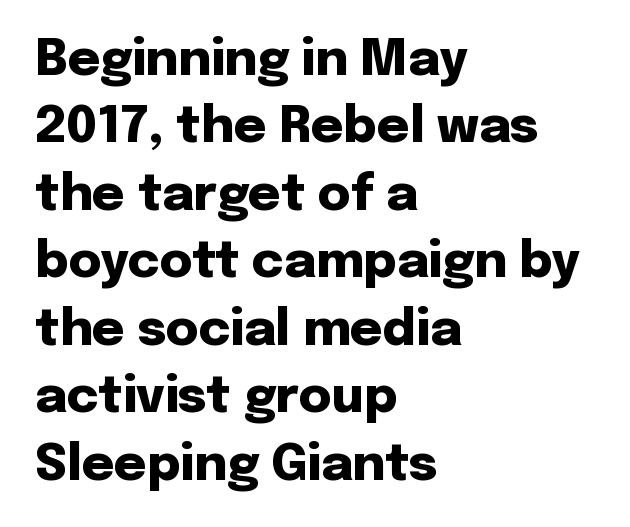
Q: Is the text bold? A: Yes.
Q: Is the text italic (slanted)? A: No, it is upright.
Q: Is the typeface a serif or a sans-serif typeface? A: Sans-serif.
Q: Is the text underlined? A: No.
Q: How is the paragraph aligned? A: Left-aligned.
Q: Is the spacing between letters normal or unusually wide? A: Normal.
Q: Is the spacing between lines tight, normal or loose? A: Normal.
Q: Width (condensed, normal, or wide)? A: Normal.
Q: Stroke contrast? A: Low.
Q: x-height? A: Medium.
Q: Monospaced? A: No.
